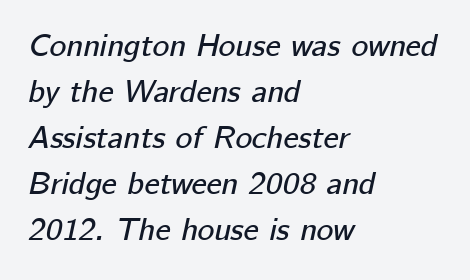
{"italic": "yes", "lean": "right", "slant_degrees": 12, "width": "normal", "stroke_contrast": "low", "x_height": "medium", "monospaced": "no", "underline": "no", "align": "left", "line_spacing": "normal", "line_spacing_ratio": 1.44, "letter_spacing": "normal", "letter_spacing_em": 0.0, "glyph_px": 32}
